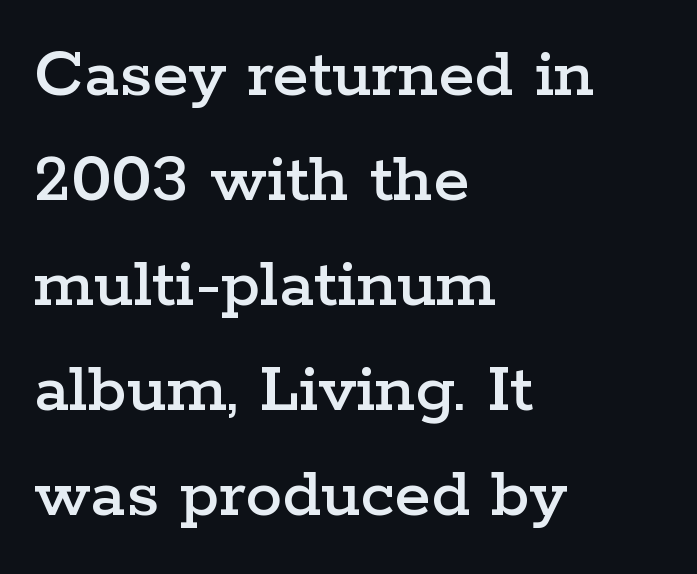
The image shows 74 px wide serif type, upright; set left-aligned, normal line spacing (1.42x), normal letter spacing, not underlined; low stroke contrast and a medium x-height.
